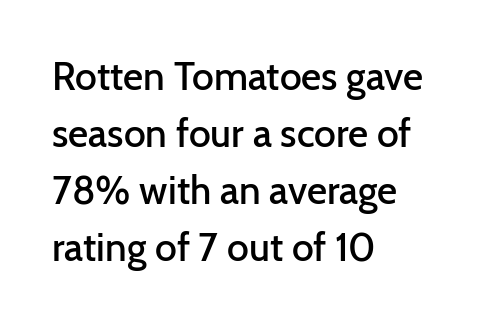
Q: Is the text bold? A: Semi-bold.
Q: Is the text italic (slanted)? A: No, it is upright.
Q: Is the typeface a serif or a sans-serif typeface? A: Sans-serif.
Q: Is the text underlined? A: No.
Q: How is the paragraph aligned? A: Left-aligned.
Q: Is the spacing between letters normal or unusually wide? A: Normal.
Q: Is the spacing between lines tight, normal or loose? A: Normal.
Q: Width (condensed, normal, or wide)? A: Normal.
Q: Stroke contrast? A: Low.
Q: x-height? A: Medium.
Q: Monospaced? A: No.
